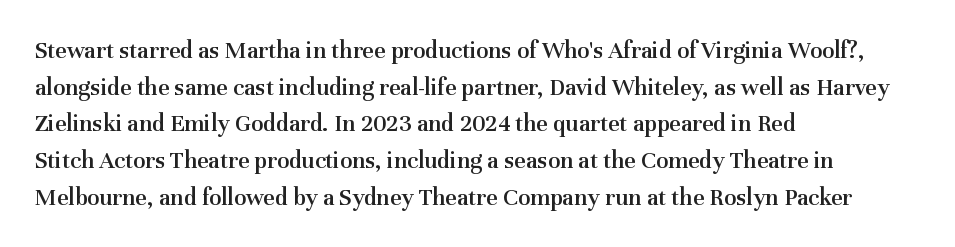
{"italic": "no", "bold": "semi", "underline": "no", "align": "left", "line_spacing": "normal", "line_spacing_ratio": 1.47, "letter_spacing": "normal", "letter_spacing_em": 0.0, "glyph_px": 25}
